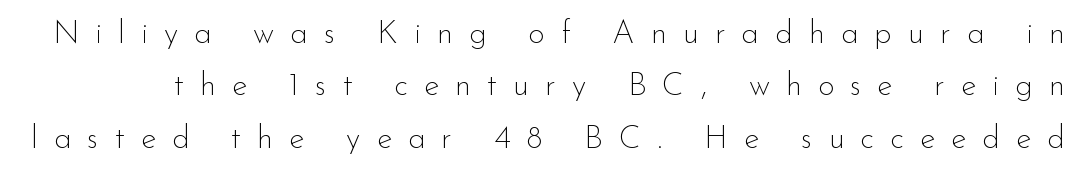
Observe the wide spacing: letters keep a clear distance from each other. These lines are composed in type without serifs. Normally led — the rows are evenly, conventionally spaced. The passage shown is typed in a proportional face where columns would drift.
